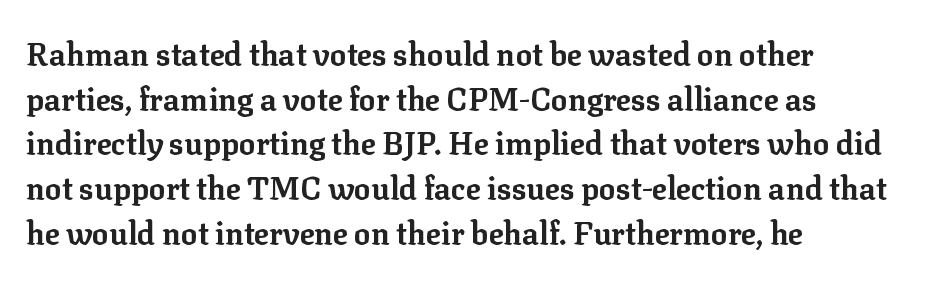
Q: Is the text bold? A: Yes.
Q: Is the text italic (slanted)? A: No, it is upright.
Q: Is the typeface a serif or a sans-serif typeface? A: Serif.
Q: Is the text underlined? A: No.
Q: How is the paragraph aligned? A: Left-aligned.
Q: Is the spacing between letters normal or unusually wide? A: Normal.
Q: Is the spacing between lines tight, normal or loose? A: Normal.
Q: Width (condensed, normal, or wide)? A: Normal.
Q: Stroke contrast? A: Low.
Q: x-height? A: Medium.
Q: Monospaced? A: No.
